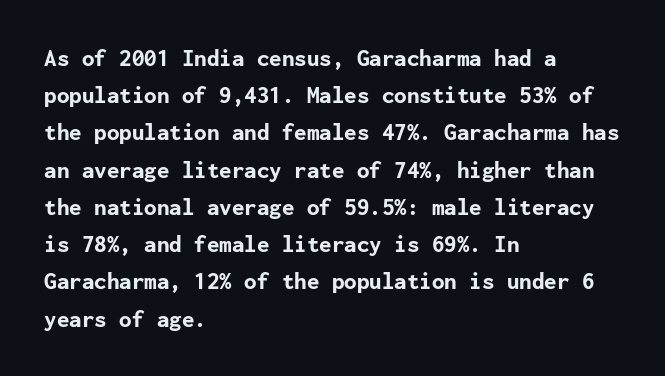
The image shows 25 px bold type, upright; set left-aligned, normal line spacing (1.49x), normal letter spacing, not underlined.
